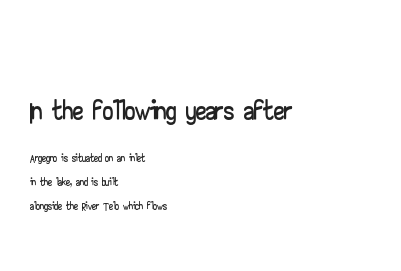
{"serif": "no", "italic": "no", "width": "wide", "stroke_contrast": "low", "x_height": "small", "monospaced": "no", "underline": "no", "align": "left", "line_spacing": "normal", "line_spacing_ratio": 1.53, "letter_spacing": "normal", "letter_spacing_em": 0.0, "larger_block": "first", "size_ratio": 2.56, "glyph_px": 41}
